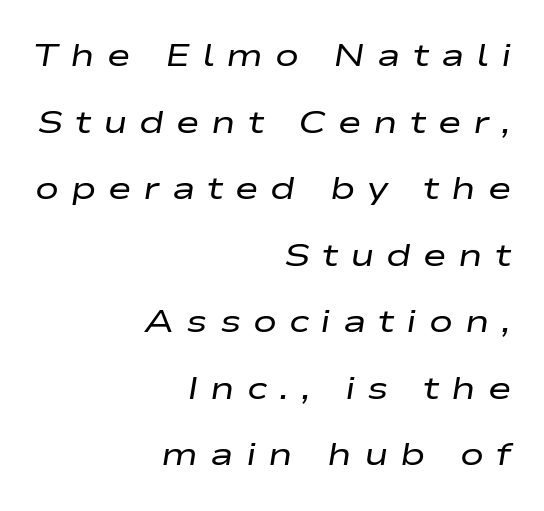
The image shows 32 px regular-weight, wide type, italic (leaning right); set right-aligned, loose line spacing (2.08x), unusually wide letter spacing (+0.37 em), not underlined; low stroke contrast and a medium x-height.
